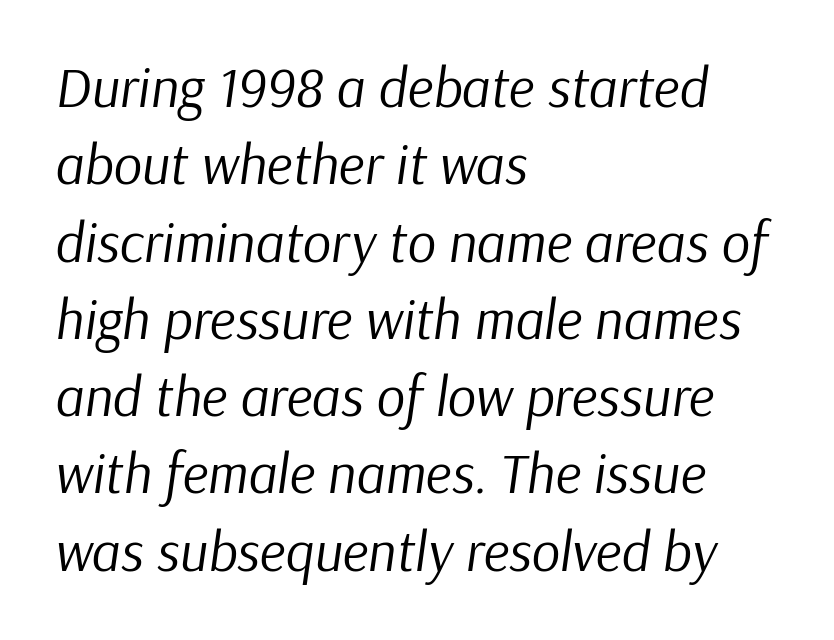
{"italic": "yes", "lean": "right", "slant_degrees": 9, "bold": "no", "weight": "regular", "width": "normal", "stroke_contrast": "low", "x_height": "medium", "monospaced": "no", "underline": "no", "align": "left", "line_spacing": "normal", "line_spacing_ratio": 1.38, "letter_spacing": "normal", "letter_spacing_em": 0.0, "glyph_px": 56}
